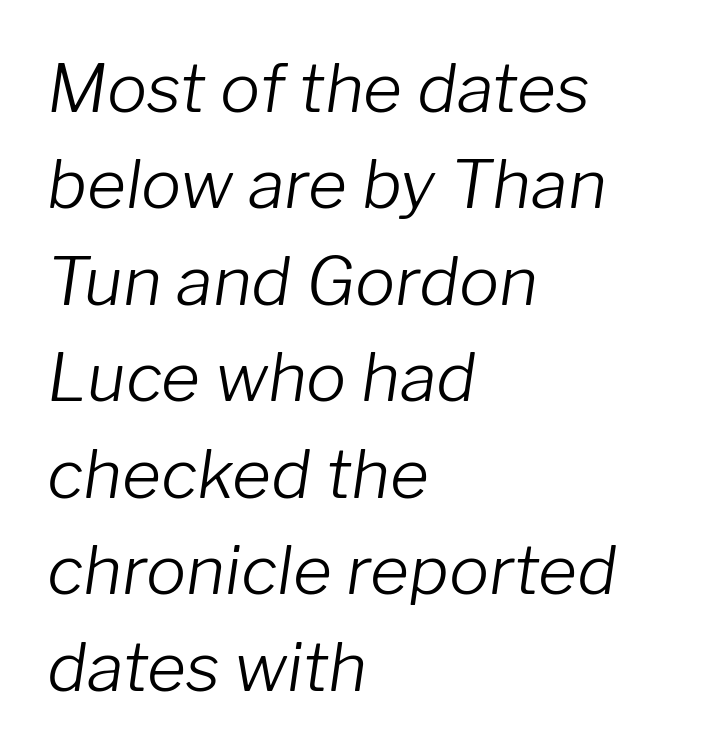
{"italic": "yes", "lean": "right", "slant_degrees": 8, "bold": "no", "weight": "light", "width": "normal", "stroke_contrast": "low", "x_height": "medium", "monospaced": "no", "underline": "no", "align": "left", "line_spacing": "normal", "line_spacing_ratio": 1.44, "letter_spacing": "normal", "letter_spacing_em": 0.0, "glyph_px": 67}
